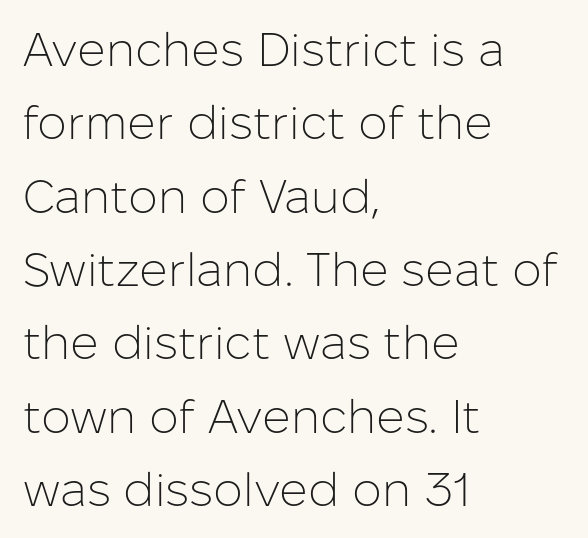
{"serif": "no", "italic": "no", "bold": "no", "weight": "light", "width": "normal", "stroke_contrast": "low", "x_height": "medium", "monospaced": "no", "underline": "no", "align": "left", "line_spacing": "normal", "line_spacing_ratio": 1.56, "letter_spacing": "normal", "letter_spacing_em": 0.0, "glyph_px": 47}
